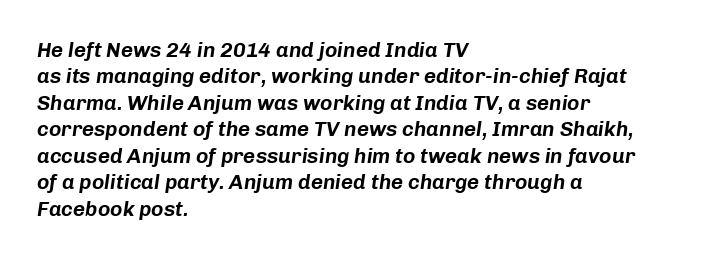
The image shows 21 px text type, italic (leaning right); set left-aligned, normal line spacing (1.26x), normal letter spacing, not underlined.
